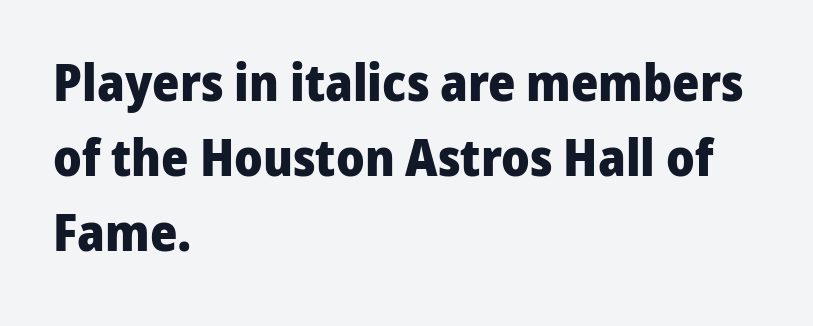
Every stem runs plumb, perpendicular to the baseline. Reading down the block, your eye returns to a fixed left position each line. The letters carry no serifs — their stems end cleanly without finishing strokes. Heft: maximum for text — a bold.
